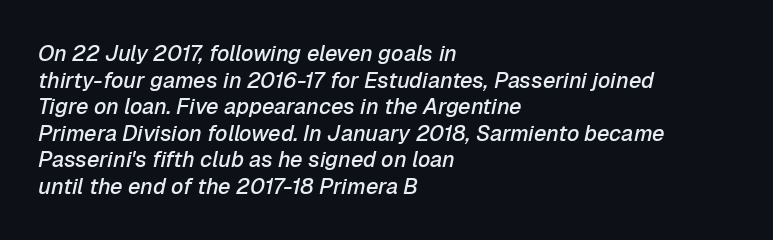
The image shows 22 px text type, italic (leaning right); set left-aligned, line spacing 1.21x, normal letter spacing, not underlined.
